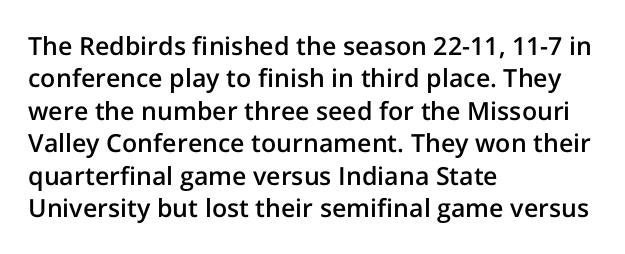
The image shows 25 px text type, upright; set left-aligned, normal line spacing (1.3x), normal letter spacing, not underlined.
